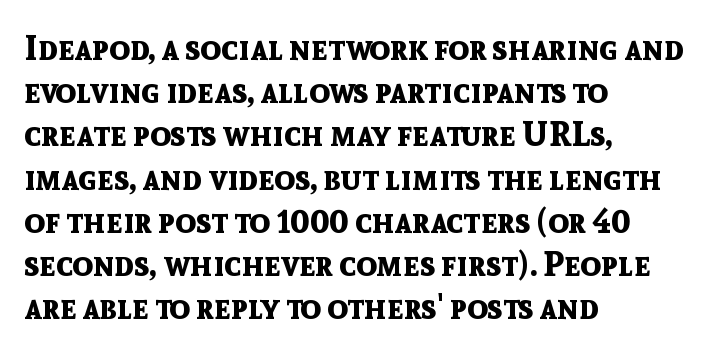
{"serif": "no", "italic": "no", "bold": "yes", "weight": "bold", "width": "normal", "x_height": "medium", "monospaced": "no", "underline": "no", "align": "left", "line_spacing": "normal", "line_spacing_ratio": 1.27, "letter_spacing": "normal", "letter_spacing_em": 0.0, "glyph_px": 34}
